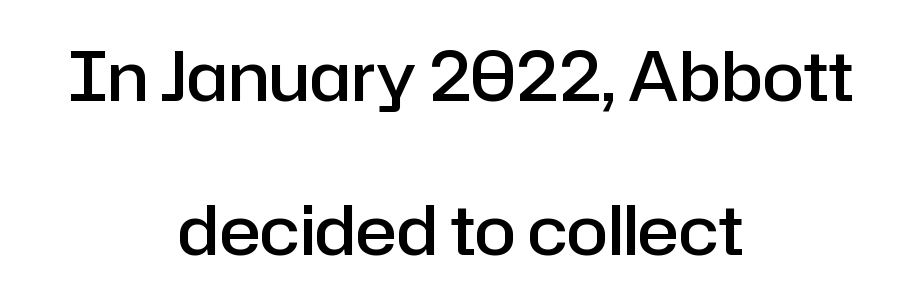
Q: Is the text bold? A: Semi-bold.
Q: Is the text italic (slanted)? A: No, it is upright.
Q: Is the typeface a serif or a sans-serif typeface? A: Sans-serif.
Q: Is the text underlined? A: No.
Q: How is the paragraph aligned? A: Centered.
Q: Is the spacing between letters normal or unusually wide? A: Normal.
Q: Is the spacing between lines tight, normal or loose? A: Loose.
Q: Width (condensed, normal, or wide)? A: Normal.
Q: Stroke contrast? A: Low.
Q: x-height? A: Medium.
Q: Monospaced? A: No.
